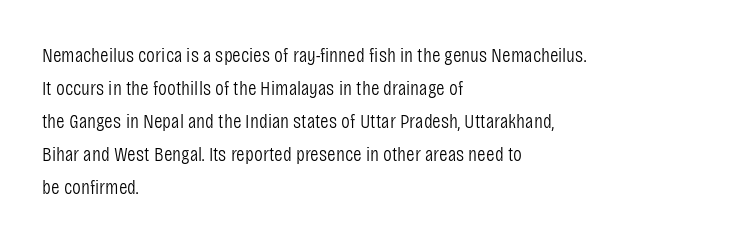
The image shows 21 px text type, upright; set left-aligned, normal line spacing (1.57x), normal letter spacing, not underlined.
